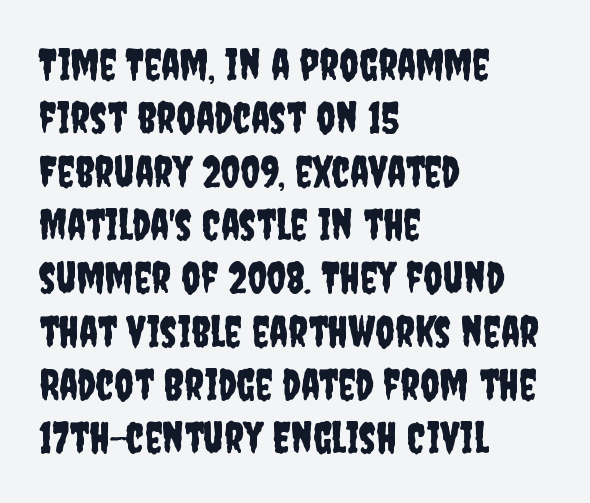
Q: Is the text italic (slanted)? A: No, it is upright.
Q: Is the typeface a serif or a sans-serif typeface? A: Sans-serif.
Q: Is the text underlined? A: No.
Q: How is the paragraph aligned? A: Left-aligned.
Q: Is the spacing between letters normal or unusually wide? A: Normal.
Q: Width (condensed, normal, or wide)? A: Condensed.
Q: Stroke contrast? A: Low.
Q: x-height? A: Large.
Q: Monospaced? A: No.
